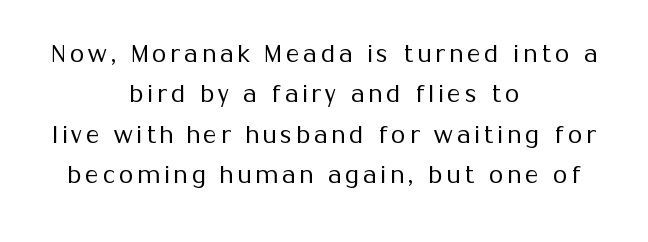
Q: Is the text bold? A: No.
Q: Is the text italic (slanted)? A: No, it is upright.
Q: Is the text underlined? A: No.
Q: How is the paragraph aligned? A: Centered.
